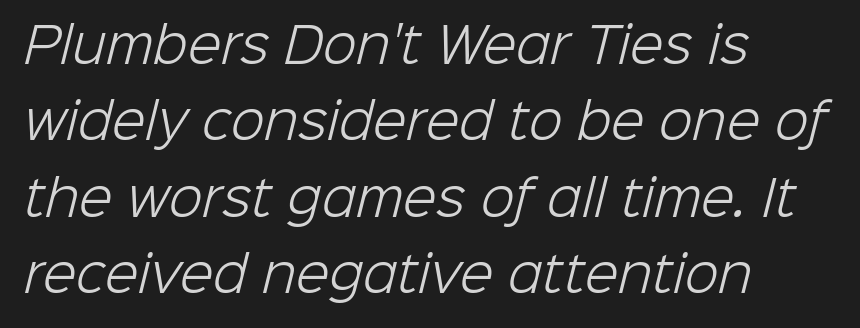
{"serif": "no", "bold": "no", "weight": "light", "width": "normal", "stroke_contrast": "low", "x_height": "medium", "monospaced": "no", "underline": "no", "align": "left", "line_spacing": "normal", "line_spacing_ratio": 1.56, "letter_spacing": "normal", "letter_spacing_em": 0.0, "glyph_px": 49}
